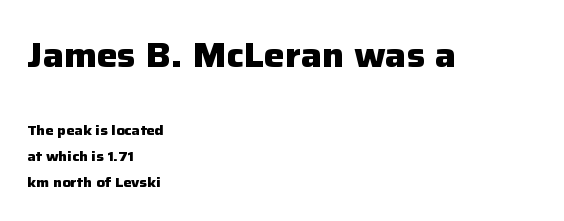
Q: Is the text bold? A: Yes.
Q: Is the text italic (slanted)? A: No, it is upright.
Q: Is the typeface a serif or a sans-serif typeface? A: Sans-serif.
Q: Is the text underlined? A: No.
Q: How is the paragraph aligned? A: Left-aligned.
Q: Is the spacing between letters normal or unusually wide? A: Normal.
Q: Which block of text is set in a larger size, the first (top) or the second (bottom)? A: The first (top) one.
Q: Width (condensed, normal, or wide)? A: Normal.
Q: Stroke contrast? A: Low.
Q: x-height? A: Medium.
Q: Monospaced? A: No.
